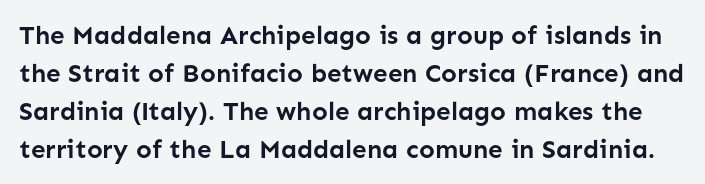
The image shows 26 px bold type, upright; set normal line spacing (1.46x), normal letter spacing, not underlined.
